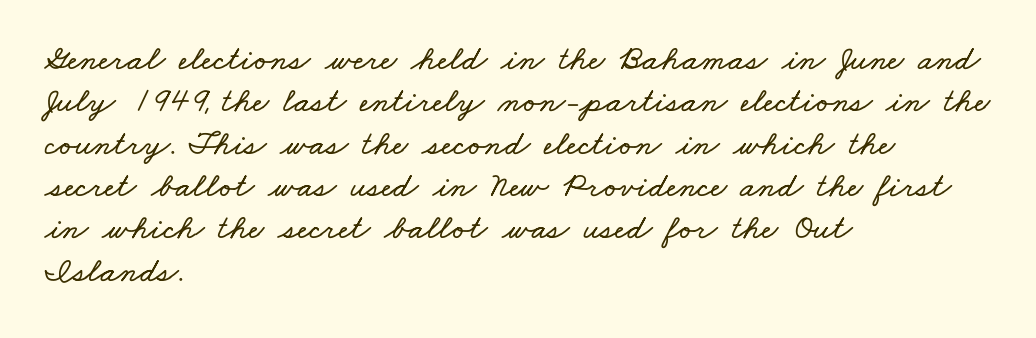
Quick note: underline off. You could not count columns in this text — the font is proportionally spaced. What stands out about the letter spacing? Nothing — it is the standard amount. Leftover space on each line is placed entirely after the last word.
